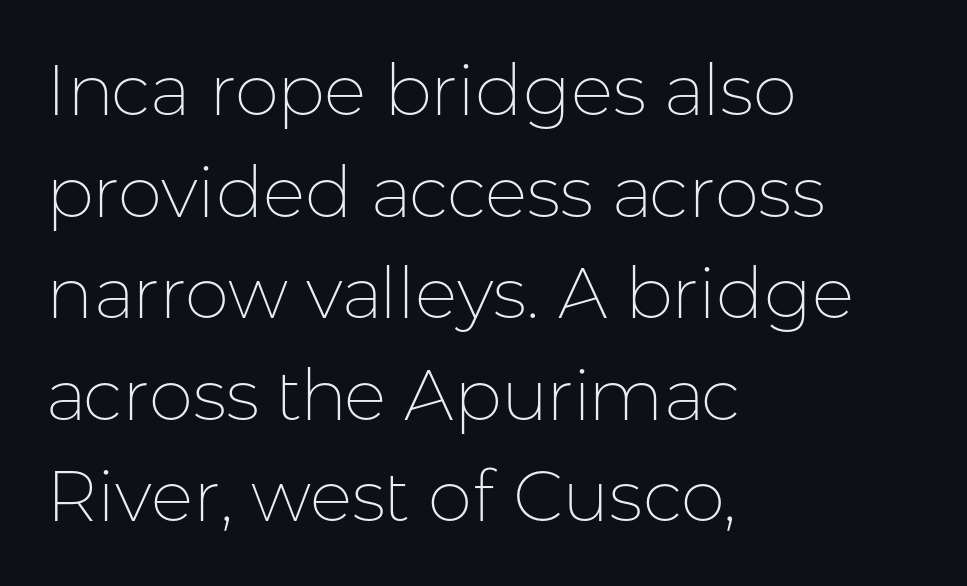
Does the copy run flush right? No — it runs flush left. Is this a fixed-width face? No — the glyphs have proportional, varying widths. Each new line begins a customary step beneath the previous one. Clear beneath every line of the passage. No italicization has been applied; the sample stays upright.
